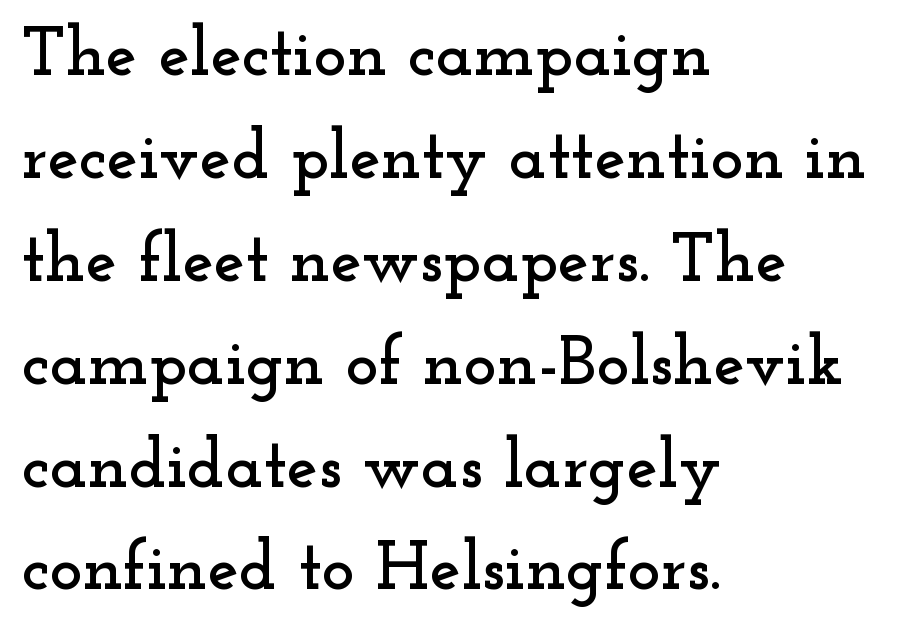
Look at the tracking — it's just the regular setting, nothing added. When letters stand straight like this, we call the style roman or upright. A bare baseline throughout the passage. You could not count columns in this text — the font is proportionally spaced. In terms of leading, this rendering sits right in the middle. Are there feet on the stems? There are — it's a serif.
